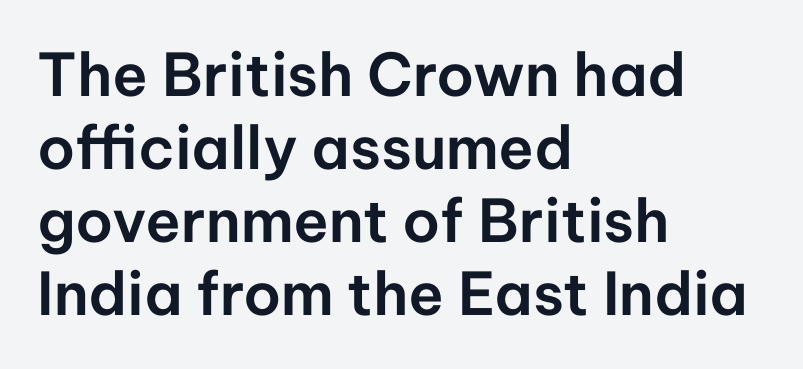
{"serif": "no", "italic": "no", "width": "normal", "stroke_contrast": "low", "x_height": "medium", "monospaced": "no", "underline": "no", "align": "left", "line_spacing_ratio": 1.24, "letter_spacing": "normal", "letter_spacing_em": 0.0, "glyph_px": 59}
